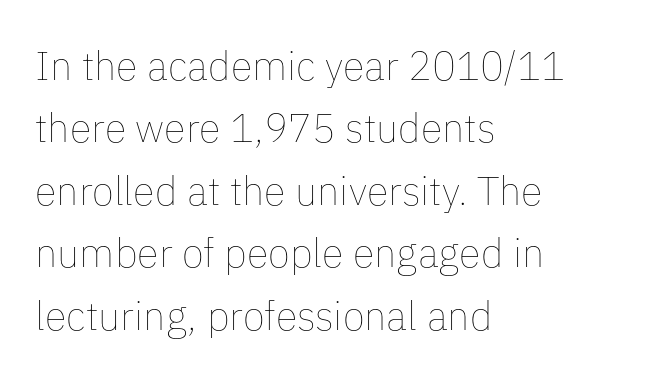
{"italic": "no", "bold": "no", "weight": "thin", "width": "normal", "stroke_contrast": "low", "x_height": "medium", "monospaced": "no", "underline": "no", "align": "left", "line_spacing": "normal", "line_spacing_ratio": 1.56, "letter_spacing": "normal", "letter_spacing_em": 0.0, "glyph_px": 40}
